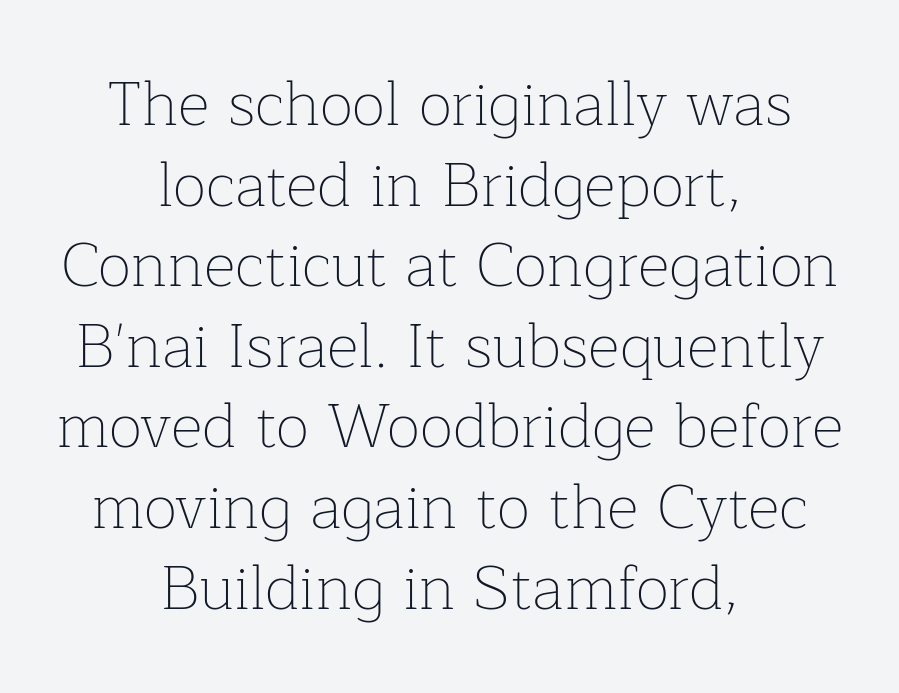
If you drew a line through each stem, it would be perfectly vertical. The typeface chosen for these lines features serifs. Clear beneath every line of the passage. Typeset on center — no edge is straight. This is not heavy type; no bold has been used. Leading: standard.
